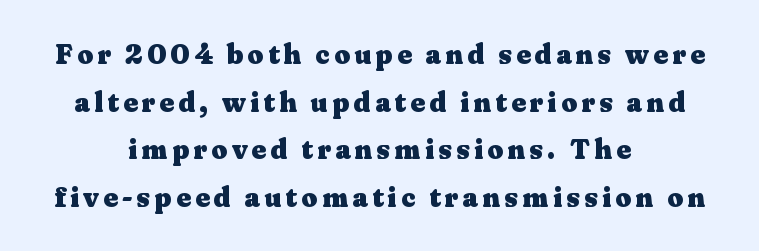
The image shows 28 px heavy, wide serif type, upright; set centered, normal line spacing (1.7x), not underlined; medium stroke contrast and a medium x-height.
